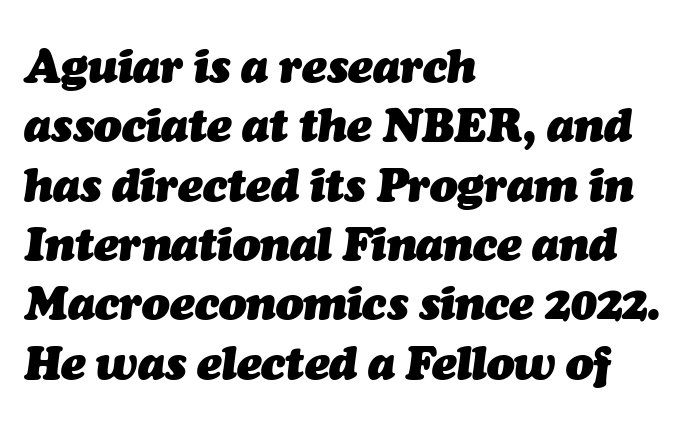
You could not count columns in this text — the font is proportionally spaced. Emphasis by weight is at full strength: bold. Line spacing here is normal. Students, note that the glyphs here touch the page at normal intervals.
